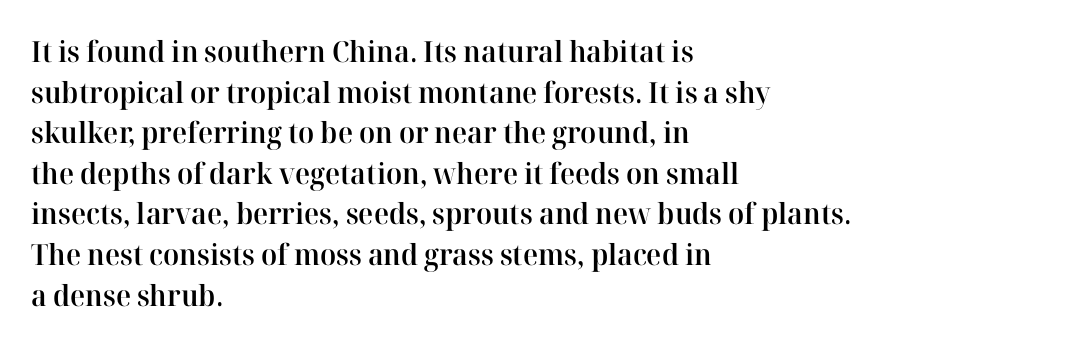
Q: Is the text bold? A: Semi-bold.
Q: Is the text italic (slanted)? A: No, it is upright.
Q: Is the typeface a serif or a sans-serif typeface? A: Serif.
Q: Is the text underlined? A: No.
Q: How is the paragraph aligned? A: Left-aligned.
Q: Is the spacing between letters normal or unusually wide? A: Normal.
Q: Is the spacing between lines tight, normal or loose? A: Normal.
Q: Width (condensed, normal, or wide)? A: Normal.
Q: Stroke contrast? A: High.
Q: x-height? A: Medium.
Q: Monospaced? A: No.
